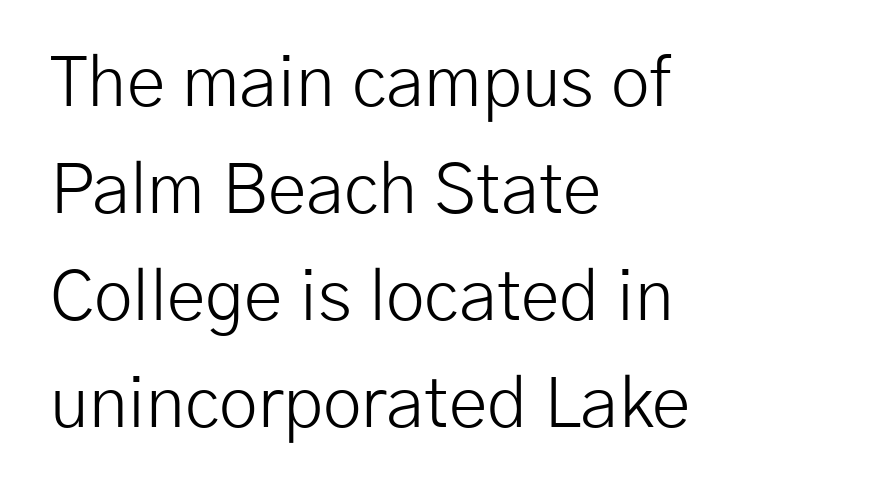
Q: Is the text bold? A: No.
Q: Is the text italic (slanted)? A: No, it is upright.
Q: Is the typeface a serif or a sans-serif typeface? A: Sans-serif.
Q: Is the text underlined? A: No.
Q: How is the paragraph aligned? A: Left-aligned.
Q: Is the spacing between letters normal or unusually wide? A: Normal.
Q: Is the spacing between lines tight, normal or loose? A: Normal.
Q: Width (condensed, normal, or wide)? A: Normal.
Q: Stroke contrast? A: Low.
Q: x-height? A: Medium.
Q: Monospaced? A: No.
